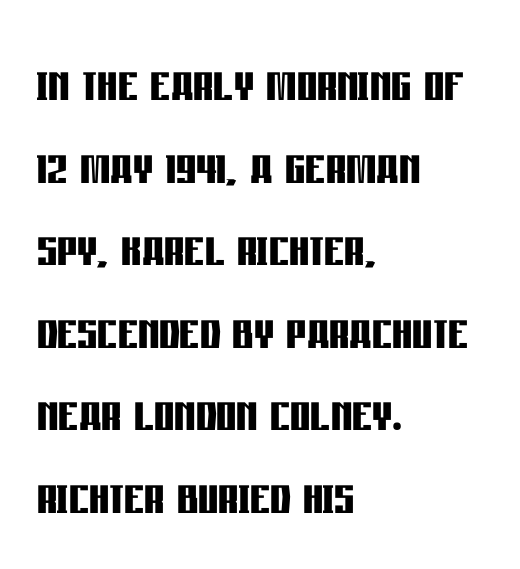
The image shows 63 px semibold, condensed sans-serif type, upright; set left-aligned, normal line spacing (1.31x), normal letter spacing, not underlined; low stroke contrast and a large x-height.
